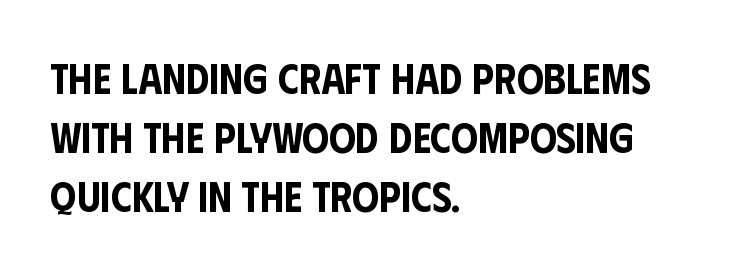
{"serif": "no", "italic": "no", "width": "condensed", "stroke_contrast": "low", "x_height": "large", "monospaced": "no", "underline": "no", "align": "left", "line_spacing": "normal", "line_spacing_ratio": 1.41, "letter_spacing": "normal", "letter_spacing_em": 0.0, "glyph_px": 42}
